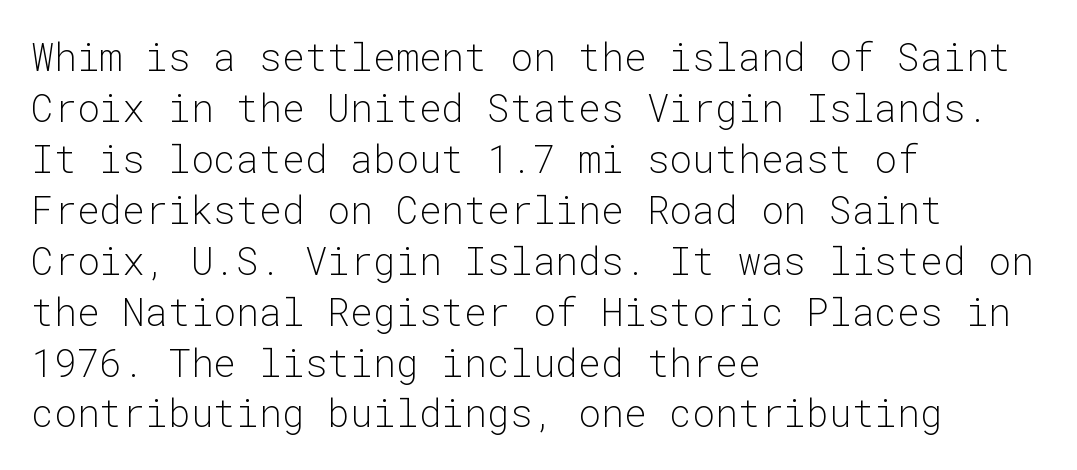
{"serif": "no", "italic": "no", "bold": "no", "weight": "light", "width": "normal", "stroke_contrast": "low", "x_height": "medium", "monospaced": "yes", "underline": "no", "align": "left", "line_spacing": "normal", "line_spacing_ratio": 1.34, "letter_spacing": "normal", "letter_spacing_em": 0.0, "glyph_px": 38}
